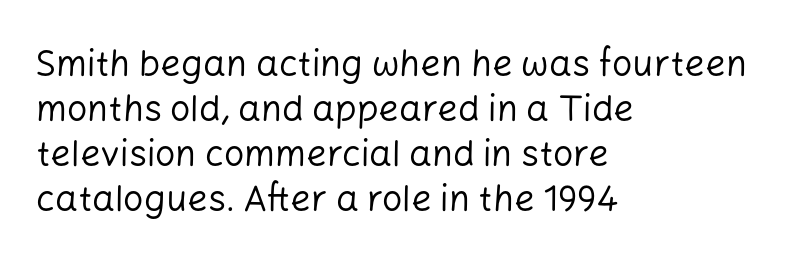
The image shows 36 px regular-weight sans-serif type, upright; set left-aligned, normal line spacing (1.25x), normal letter spacing, not underlined; low stroke contrast and a medium x-height.
